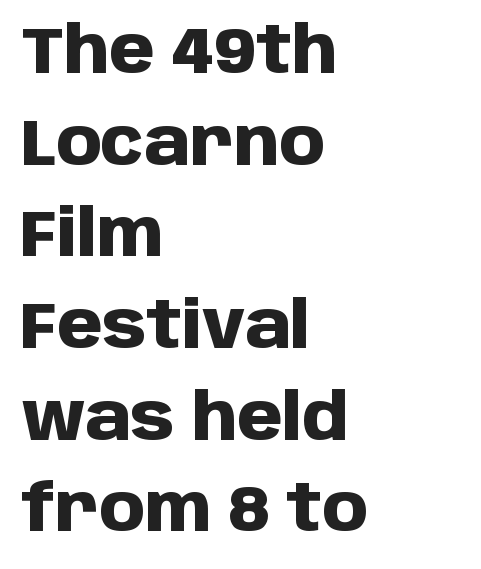
The image shows 65 px heavy sans-serif type, upright; set left-aligned, normal line spacing (1.41x), normal letter spacing, not underlined; low stroke contrast and a large x-height.
